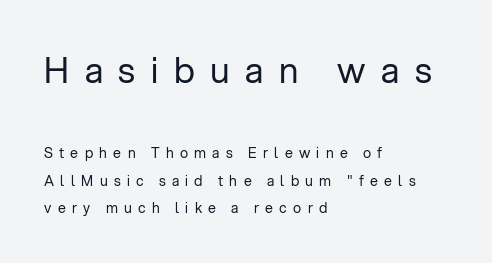
Q: Is the text bold? A: No.
Q: Is the text italic (slanted)? A: No, it is upright.
Q: Is the typeface a serif or a sans-serif typeface? A: Sans-serif.
Q: Is the text underlined? A: No.
Q: How is the paragraph aligned? A: Left-aligned.
Q: Is the spacing between letters normal or unusually wide? A: Unusually wide.
Q: Is the spacing between lines tight, normal or loose? A: Loose.
Q: Which block of text is set in a larger size, the first (top) or the second (bottom)? A: The first (top) one.
Q: Width (condensed, normal, or wide)? A: Normal.
Q: Stroke contrast? A: Low.
Q: x-height? A: Medium.
Q: Monospaced? A: No.
